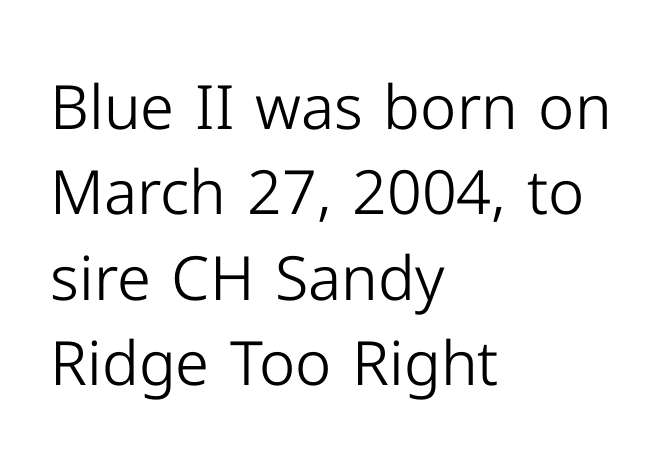
The image shows 61 px light sans-serif type, upright; set left-aligned, normal line spacing (1.4x), normal letter spacing, not underlined; low stroke contrast and a medium x-height.
